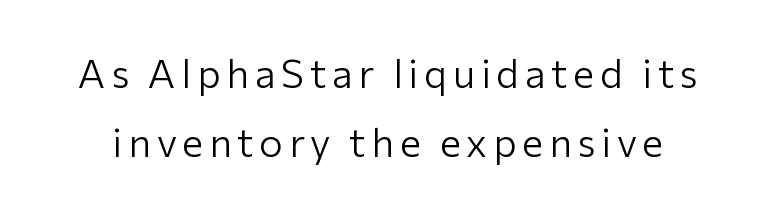
Stroke thickness stays within the range of a standard reading face or lighter. The face used here is proportionally spaced, like ordinary book or web type. It's the straight-up-and-down kind of type. Decoration check: the copy has no underline. This rendering employs a face without finishing strokes, i.e., a sans-serif.
